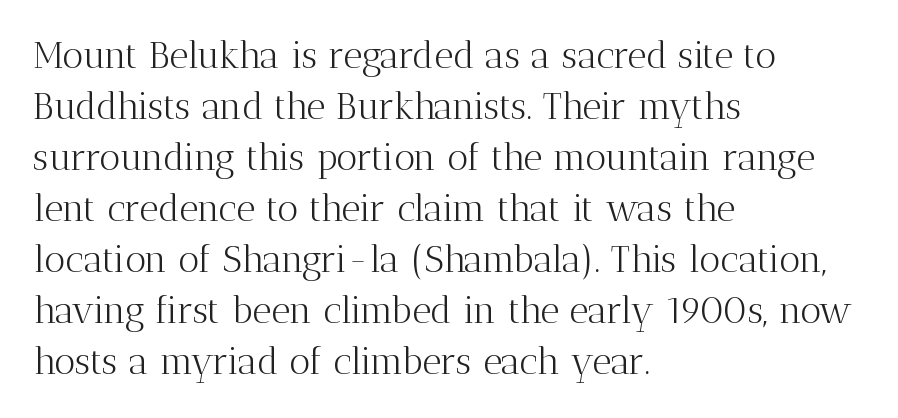
{"serif": "yes", "italic": "no", "bold": "no", "weight": "light", "width": "normal", "stroke_contrast": "medium", "x_height": "medium", "monospaced": "no", "underline": "no", "align": "left", "line_spacing": "normal", "line_spacing_ratio": 1.38, "letter_spacing": "normal", "letter_spacing_em": 0.0, "glyph_px": 37}
